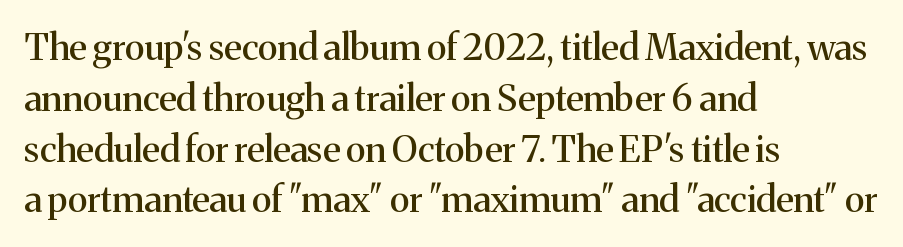
Q: Is the text italic (slanted)? A: No, it is upright.
Q: Is the typeface a serif or a sans-serif typeface? A: Serif.
Q: Is the text underlined? A: No.
Q: How is the paragraph aligned? A: Left-aligned.
Q: Is the spacing between letters normal or unusually wide? A: Normal.
Q: Is the spacing between lines tight, normal or loose? A: Normal.
Q: Width (condensed, normal, or wide)? A: Normal.
Q: Stroke contrast? A: Medium.
Q: x-height? A: Medium.
Q: Monospaced? A: No.
